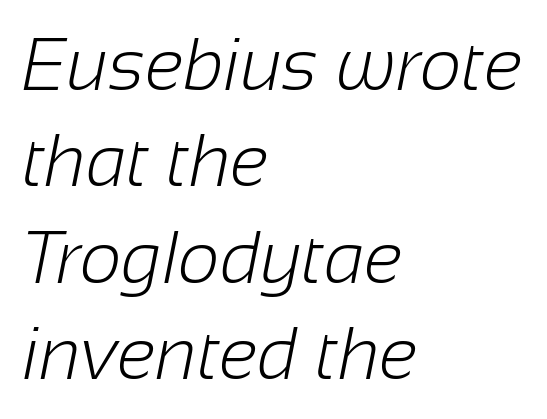
Q: Is the text bold? A: No.
Q: Is the typeface a serif or a sans-serif typeface? A: Sans-serif.
Q: Is the text underlined? A: No.
Q: How is the paragraph aligned? A: Left-aligned.
Q: Is the spacing between letters normal or unusually wide? A: Normal.
Q: Is the spacing between lines tight, normal or loose? A: Normal.
Q: Width (condensed, normal, or wide)? A: Normal.
Q: Stroke contrast? A: Low.
Q: x-height? A: Medium.
Q: Monospaced? A: No.
